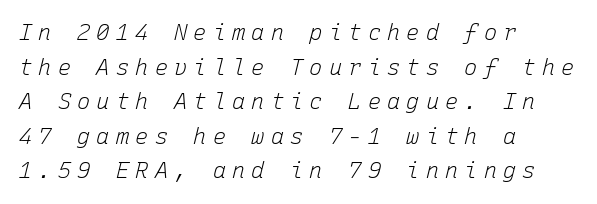
Descenders are the only things crossing below the line. Short and long lines alike share a common starting point at left. Whoever set this chose a conventional vertical rhythm. Ink coverage per letter is moderate at most. Italic: yes, the glyphs are oblique.
